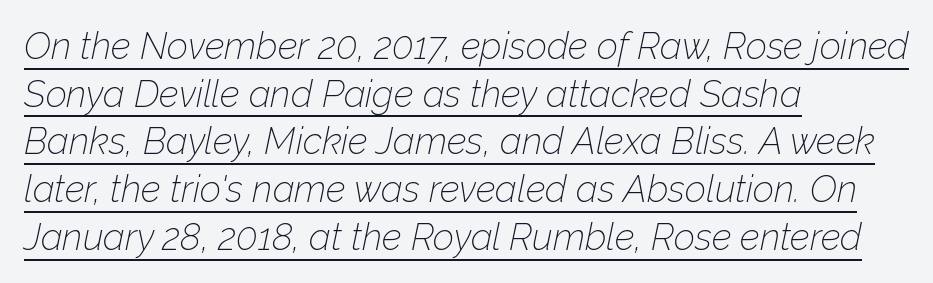
Q: Is the text bold? A: No.
Q: Is the text italic (slanted)? A: Yes, it leans right by about 12 degrees.
Q: Is the text underlined? A: Yes.
Q: How is the paragraph aligned? A: Left-aligned.
Q: Is the spacing between letters normal or unusually wide? A: Normal.
Q: Is the spacing between lines tight, normal or loose? A: Normal.
Q: Width (condensed, normal, or wide)? A: Normal.
Q: Stroke contrast? A: Low.
Q: x-height? A: Medium.
Q: Monospaced? A: No.
